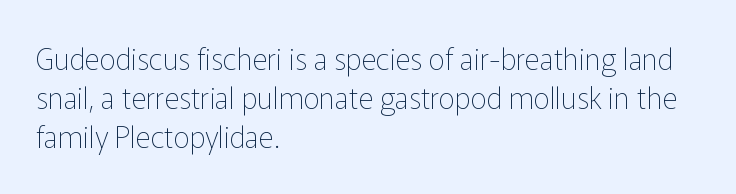
The image shows 29 px thin sans-serif type, upright; set left-aligned, normal line spacing (1.35x), normal letter spacing, not underlined; low stroke contrast and a medium x-height.
